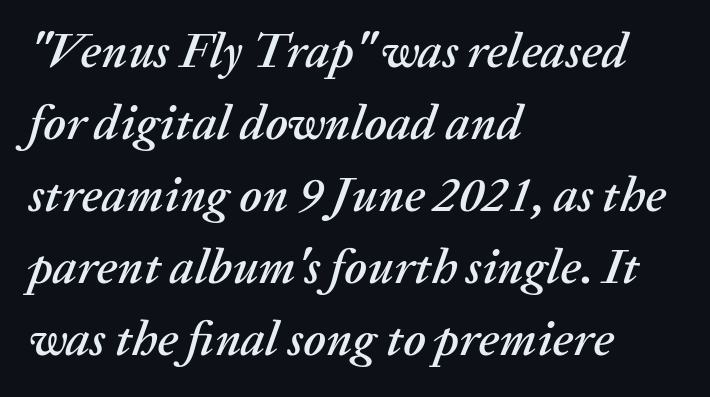
The image shows 49 px text type, italic (leaning right); set left-aligned, normal line spacing (1.47x), normal letter spacing, not underlined; medium stroke contrast and a medium x-height.
